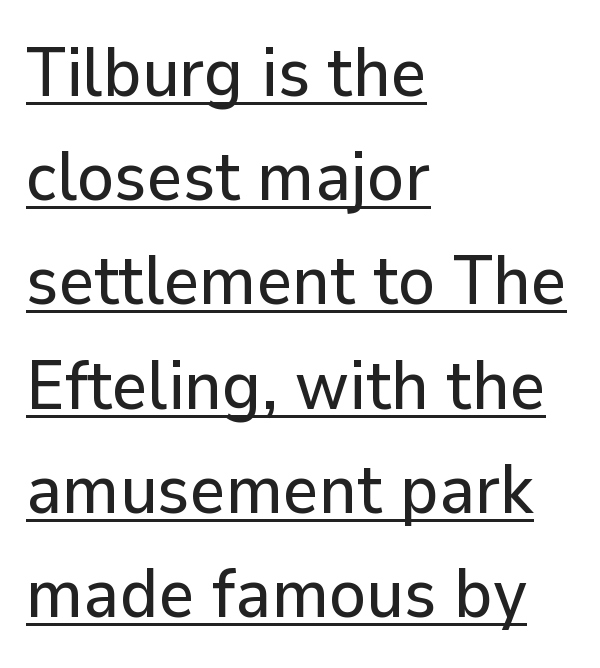
The image shows 69 px sans-serif type, upright; set left-aligned, normal line spacing (1.51x), normal letter spacing, underlined; low stroke contrast and a medium x-height.
